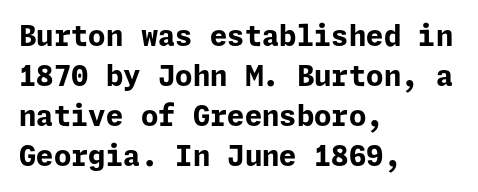
{"serif": "no", "italic": "no", "bold": "yes", "weight": "bold", "width": "normal", "stroke_contrast": "low", "x_height": "medium", "underline": "no", "align": "left", "line_spacing": "normal", "line_spacing_ratio": 1.43, "letter_spacing": "normal", "letter_spacing_em": 0.0, "glyph_px": 28}
